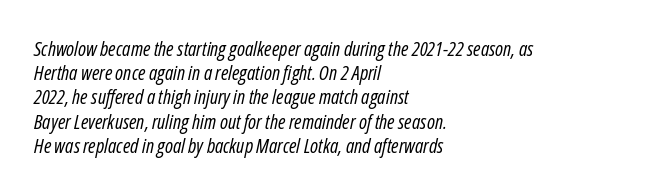
{"italic": "yes", "lean": "right", "slant_degrees": 12, "bold": "no", "underline": "no", "align": "left", "line_spacing_ratio": 1.21, "letter_spacing": "normal", "letter_spacing_em": 0.0, "glyph_px": 20}
